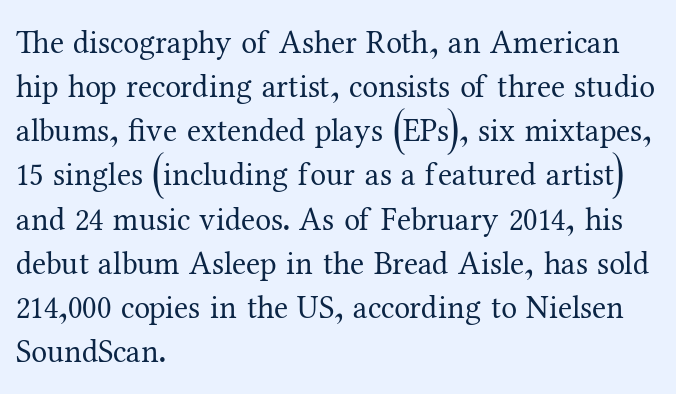
Q: Is the text bold? A: No.
Q: Is the text italic (slanted)? A: No, it is upright.
Q: Is the typeface a serif or a sans-serif typeface? A: Serif.
Q: Is the text underlined? A: No.
Q: How is the paragraph aligned? A: Left-aligned.
Q: Is the spacing between letters normal or unusually wide? A: Normal.
Q: Is the spacing between lines tight, normal or loose? A: Normal.
Q: Width (condensed, normal, or wide)? A: Normal.
Q: Stroke contrast? A: Medium.
Q: x-height? A: Medium.
Q: Monospaced? A: No.
